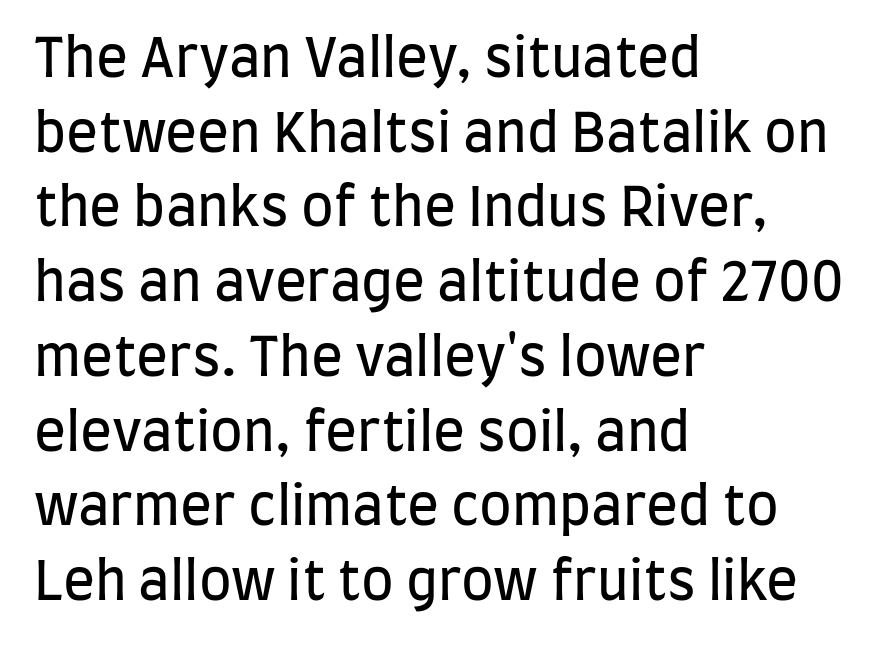
Q: Is the text bold? A: No.
Q: Is the text italic (slanted)? A: No, it is upright.
Q: Is the typeface a serif or a sans-serif typeface? A: Sans-serif.
Q: Is the text underlined? A: No.
Q: How is the paragraph aligned? A: Left-aligned.
Q: Is the spacing between letters normal or unusually wide? A: Normal.
Q: Is the spacing between lines tight, normal or loose? A: Normal.
Q: Width (condensed, normal, or wide)? A: Condensed.
Q: Stroke contrast? A: Low.
Q: x-height? A: Large.
Q: Monospaced? A: No.
